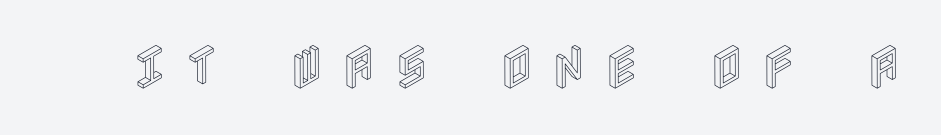
Words appear elongated and porous because spacing is wide. Posture: upright roman. Descender tails drop into unmarked territory.
